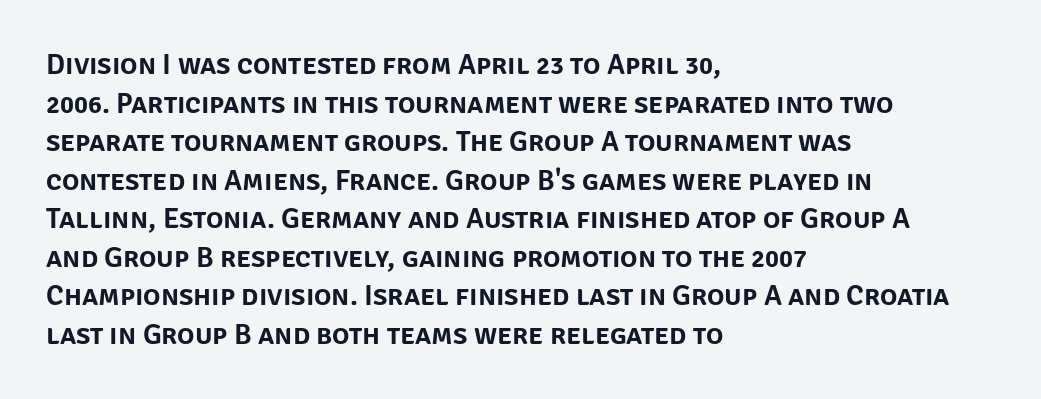
Q: Is the text italic (slanted)? A: No, it is upright.
Q: Is the typeface a serif or a sans-serif typeface? A: Sans-serif.
Q: Is the text underlined? A: No.
Q: How is the paragraph aligned? A: Left-aligned.
Q: Is the spacing between letters normal or unusually wide? A: Normal.
Q: Is the spacing between lines tight, normal or loose? A: Normal.
Q: Width (condensed, normal, or wide)? A: Normal.
Q: Stroke contrast? A: Low.
Q: x-height? A: Large.
Q: Monospaced? A: No.
